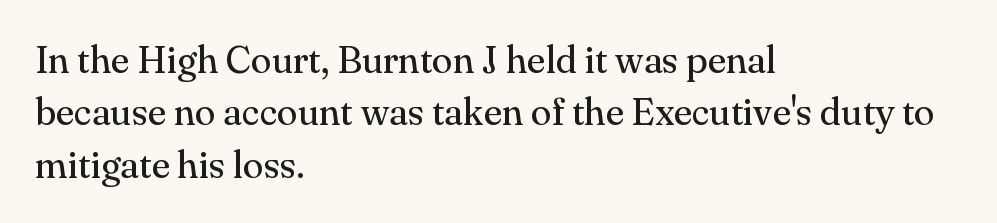
{"serif": "yes", "italic": "no", "bold": "no", "weight": "regular", "width": "normal", "stroke_contrast": "medium", "x_height": "small", "monospaced": "no", "underline": "no", "align": "left", "line_spacing": "normal", "line_spacing_ratio": 1.38, "letter_spacing": "normal", "letter_spacing_em": 0.0, "glyph_px": 38}
